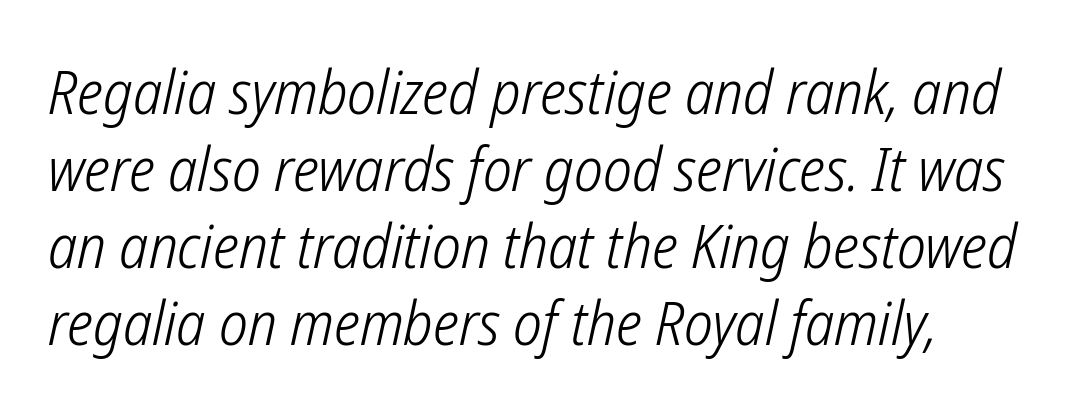
Q: Is the text bold? A: No.
Q: Is the typeface a serif or a sans-serif typeface? A: Sans-serif.
Q: Is the text underlined? A: No.
Q: Is the spacing between letters normal or unusually wide? A: Normal.
Q: Is the spacing between lines tight, normal or loose? A: Normal.
Q: Width (condensed, normal, or wide)? A: Condensed.
Q: Stroke contrast? A: Low.
Q: x-height? A: Medium.
Q: Monospaced? A: No.
